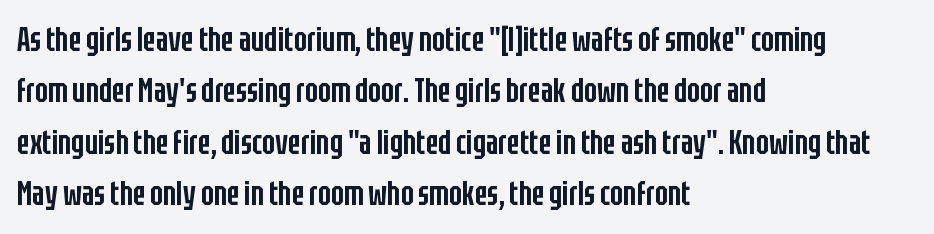
Q: Is the text bold? A: Semi-bold.
Q: Is the text italic (slanted)? A: No, it is upright.
Q: Is the typeface a serif or a sans-serif typeface? A: Sans-serif.
Q: Is the text underlined? A: No.
Q: How is the paragraph aligned? A: Left-aligned.
Q: Is the spacing between letters normal or unusually wide? A: Normal.
Q: Is the spacing between lines tight, normal or loose? A: Normal.
Q: Width (condensed, normal, or wide)? A: Condensed.
Q: Stroke contrast? A: Low.
Q: x-height? A: Large.
Q: Monospaced? A: No.
